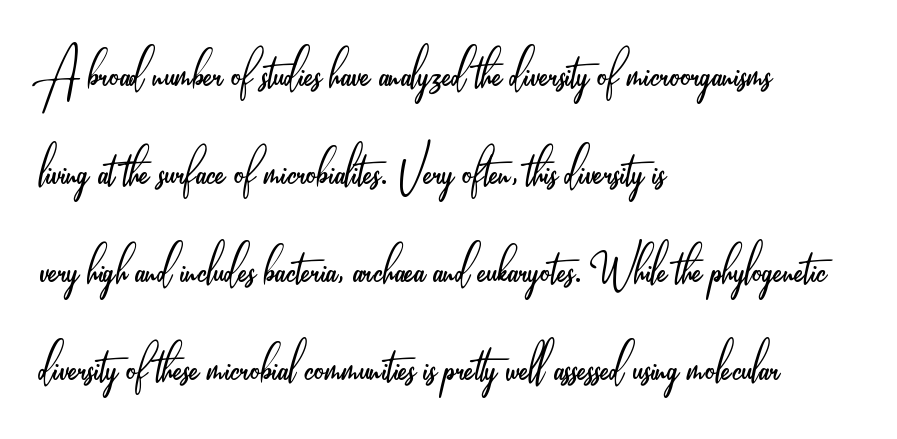
Varying glyph widths throughout — classic text-font behaviour. Notice how descenders clear the ascenders below comfortably — that's standard leading. Check where the strokes stop: nothing finishes them off — pure sans. Unmarked baselines from the first word to the last.
